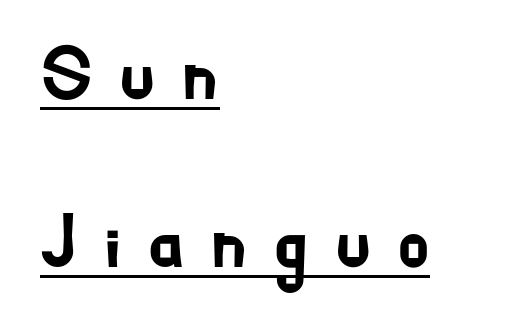
{"serif": "no", "italic": "no", "width": "normal", "stroke_contrast": "low", "x_height": "small", "monospaced": "no", "underline": "yes", "align": "left", "line_spacing": "loose", "line_spacing_ratio": 2.24, "letter_spacing": "wide", "letter_spacing_em": 0.33, "glyph_px": 75}
